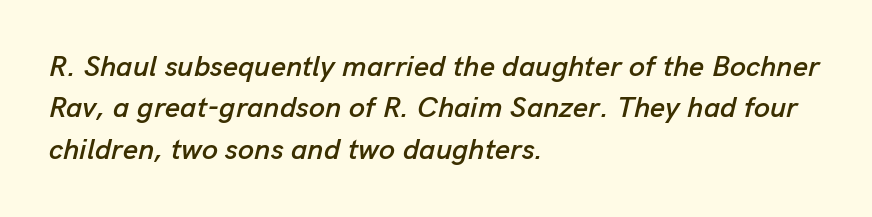
Q: Is the text italic (slanted)? A: Yes, it leans right by about 13 degrees.
Q: Is the text underlined? A: No.
Q: How is the paragraph aligned? A: Left-aligned.
Q: Is the spacing between letters normal or unusually wide? A: Normal.
Q: Is the spacing between lines tight, normal or loose? A: Normal.
Q: Width (condensed, normal, or wide)? A: Normal.
Q: Stroke contrast? A: Low.
Q: x-height? A: Medium.
Q: Monospaced? A: No.
